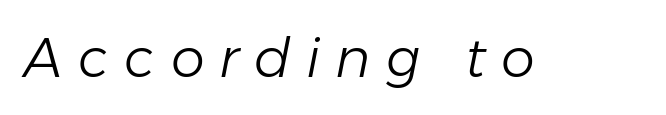
{"italic": "yes", "lean": "right", "slant_degrees": 11, "bold": "no", "weight": "light", "width": "normal", "stroke_contrast": "low", "x_height": "medium", "monospaced": "no", "underline": "no", "letter_spacing": "wide", "letter_spacing_em": 0.28, "glyph_px": 54}
